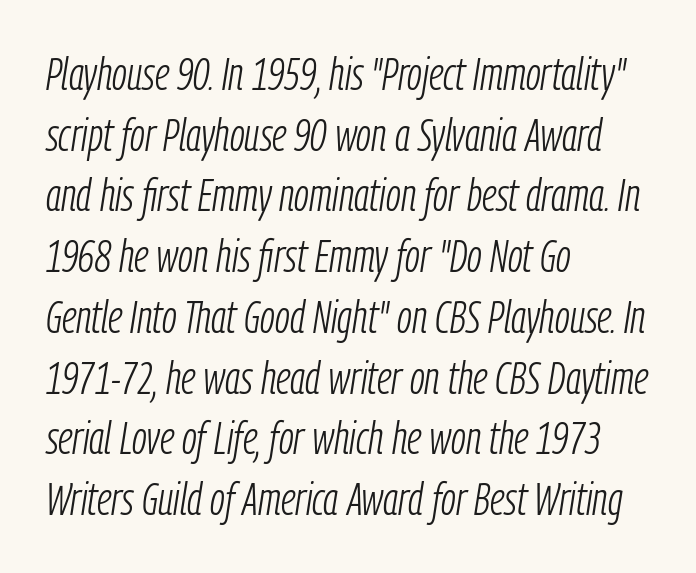
All the whitespace from short lines collects on the right. Summary of vertical rhythm: regular, with standard interline spacing. These lines are rendered in a variable-pitch font. Here the glyphs are tracked normally, forming tight word shapes. Unmarked baselines from the first word to the last. No letter is thick-stroked: the sample isn't bold.
